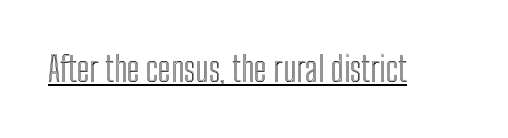
The image shows 34 px condensed type, upright; set normal letter spacing, underlined; a medium x-height.
